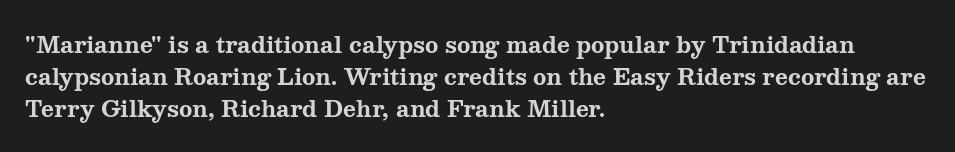
Students, observe: this is what conventionally led text looks like. Ascenders rise straight up at ninety degrees. Pretty heavy lettering here — definitely bold. The words here are not underlined.
